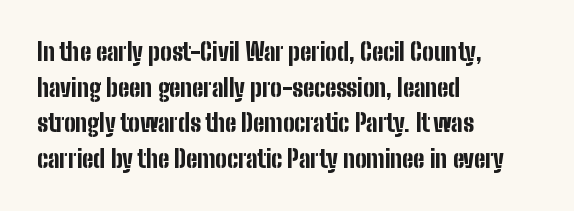
Its strokes are broad and dark, the hallmark of bold type. Short and long lines alike share a common starting point at left. Reading down the column, the eye jumps a familiar distance to each next line. Bare-footed words on every line.
